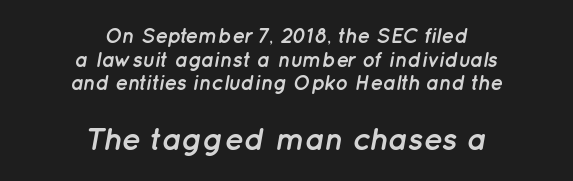
Type size steps up from the first block to the second. There's an unmistakable incline to the writing here. A dark, heavy texture on the line: the type is bold. One-word summary of the alignment: center. You could not count columns in this text — the font is proportionally spaced. Tightly led — the rows are bunched.
